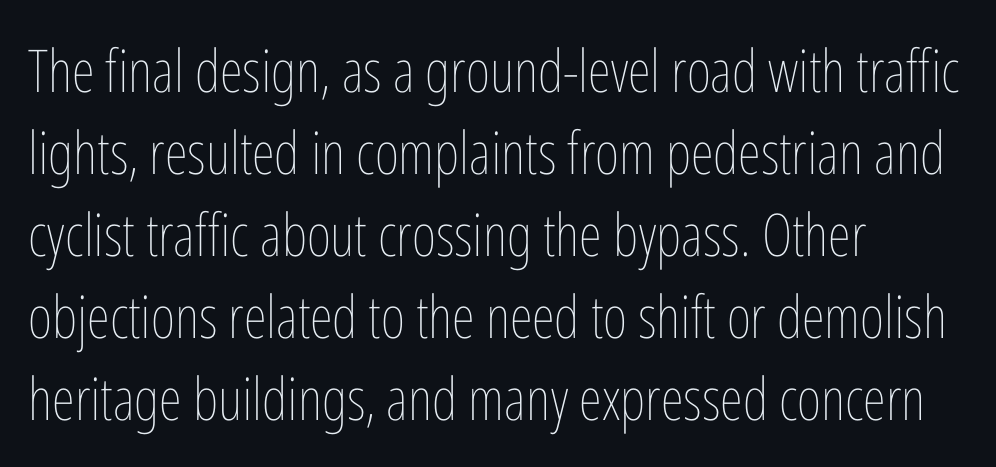
The lettering holds an erect, upright posture throughout. Summary of weight: not heavy and not bold. Looks like regular typesetting: each glyph gets only the width it needs. Leading: standard. No extra tracking has been applied to these lines.
